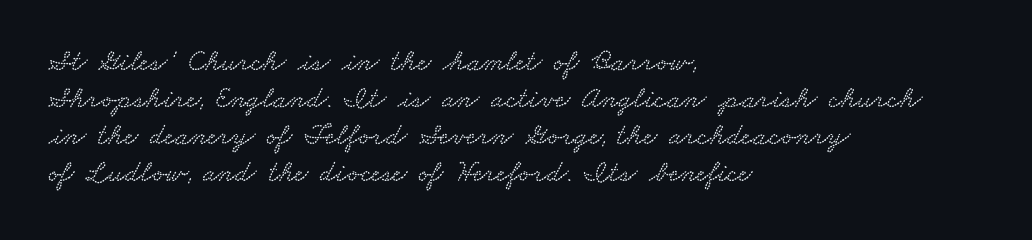
This rendering features lettering with no underline. Spacing verdict: proportional, widths tailored to each character. The face used here is rendered with its standard letterfit. Which margin do the lines hug? The left one — the right edge is uneven.
